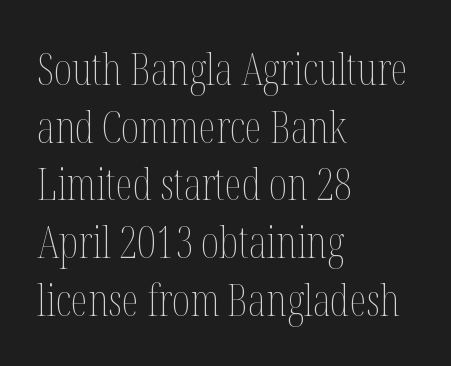
Lines of text with bare space underneath. On a weight scale, this lands at 450 or below. Nothing unusual about the tracking: characters are spaced as the font intends. The rendering uses natural spacing where letterforms have individual widths. Rendered with straight, roman letterforms.
